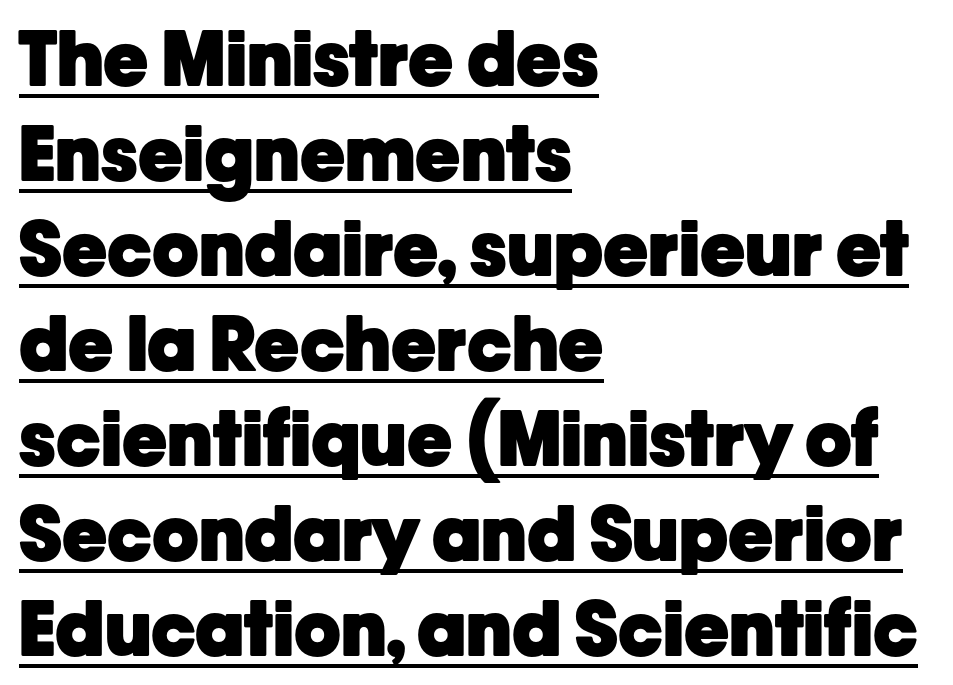
Q: Is the text bold? A: Yes.
Q: Is the text italic (slanted)? A: No, it is upright.
Q: Is the typeface a serif or a sans-serif typeface? A: Sans-serif.
Q: Is the text underlined? A: Yes.
Q: How is the paragraph aligned? A: Left-aligned.
Q: Is the spacing between letters normal or unusually wide? A: Normal.
Q: Is the spacing between lines tight, normal or loose? A: Normal.
Q: Width (condensed, normal, or wide)? A: Normal.
Q: Stroke contrast? A: Low.
Q: x-height? A: Medium.
Q: Monospaced? A: No.
